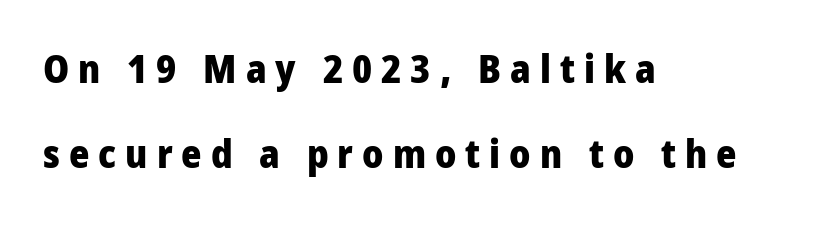
No word sits above an underline. Letter spacing: wide. One glance says open: line gaps are wider than usual. The typesetting leans heavy: a genuine bold.
